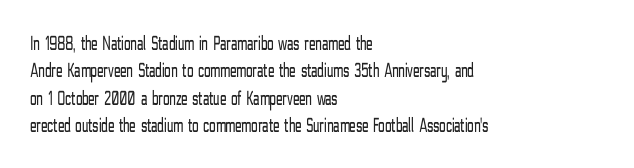
Reading down the block, your eye returns to a fixed left position each line. The weight tops out at a normal text grade. Interline gaps are of average width in this sample. The letters sit at their default tracking, neither squeezed nor spread.
